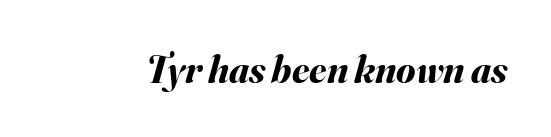
{"italic": "yes", "lean": "right", "slant_degrees": 16, "bold": "yes", "weight": "bold", "width": "normal", "stroke_contrast": "medium", "x_height": "small", "monospaced": "no", "underline": "no", "letter_spacing": "normal", "letter_spacing_em": 0.0, "glyph_px": 39}
